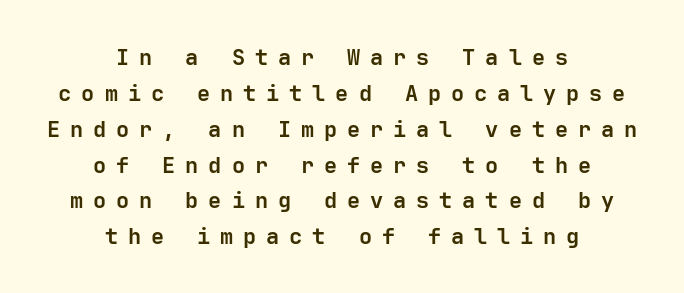
Q: Is the text bold? A: Yes.
Q: Is the text italic (slanted)? A: No, it is upright.
Q: Is the text underlined? A: No.
Q: How is the paragraph aligned? A: Centered.
Q: Is the spacing between letters normal or unusually wide? A: Unusually wide.
Q: Is the spacing between lines tight, normal or loose? A: Normal.
